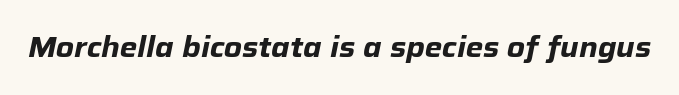
The image shows 28 px heavy type, italic (leaning right); set normal letter spacing, not underlined; low stroke contrast and a medium x-height.
